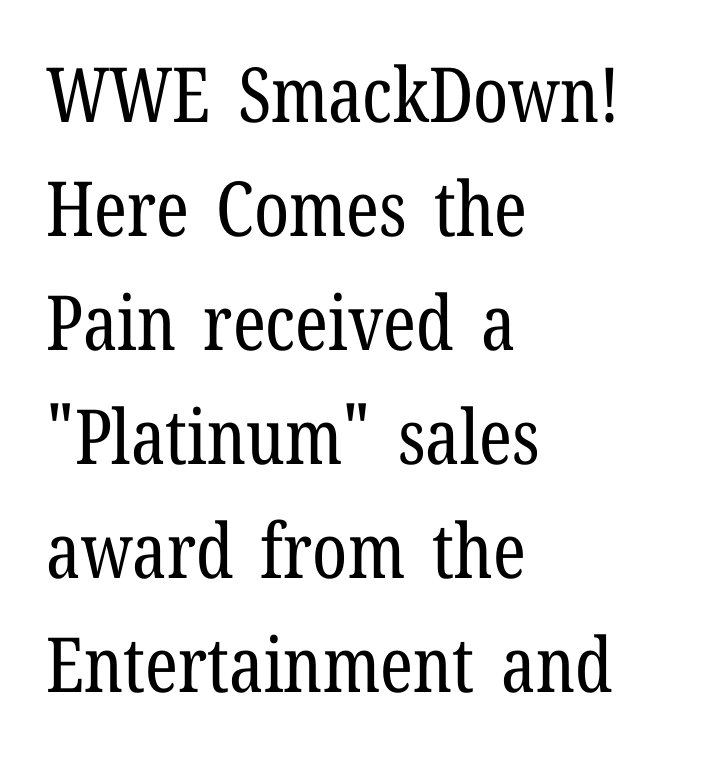
The image shows 76 px regular-weight, condensed serif type, upright; set left-aligned, normal line spacing (1.5x), normal letter spacing, not underlined; low stroke contrast and a medium x-height.
